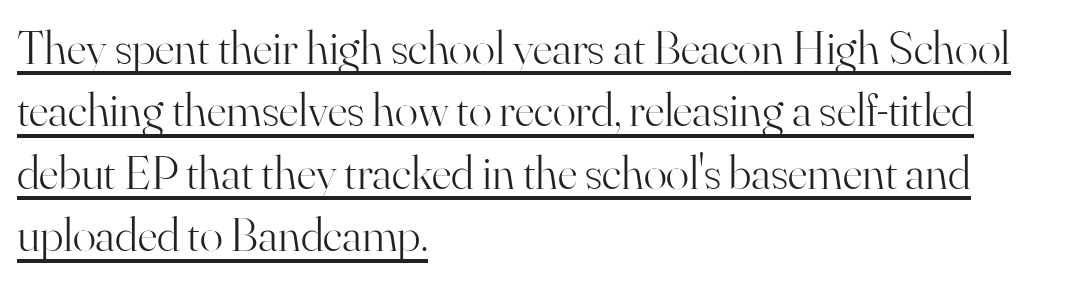
{"serif": "yes", "italic": "no", "bold": "no", "weight": "light", "width": "normal", "stroke_contrast": "high", "x_height": "small", "monospaced": "no", "underline": "yes", "align": "left", "line_spacing": "normal", "line_spacing_ratio": 1.3, "letter_spacing": "normal", "letter_spacing_em": 0.0, "glyph_px": 48}
